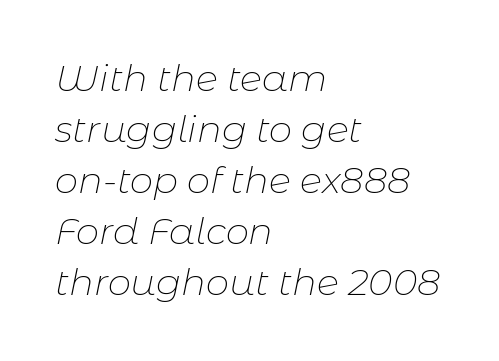
Q: Is the text bold? A: No.
Q: Is the text italic (slanted)? A: Yes, it leans right by about 11 degrees.
Q: Is the text underlined? A: No.
Q: How is the paragraph aligned? A: Left-aligned.
Q: Is the spacing between letters normal or unusually wide? A: Normal.
Q: Is the spacing between lines tight, normal or loose? A: Normal.
Q: Width (condensed, normal, or wide)? A: Normal.
Q: Stroke contrast? A: Low.
Q: x-height? A: Medium.
Q: Monospaced? A: No.
